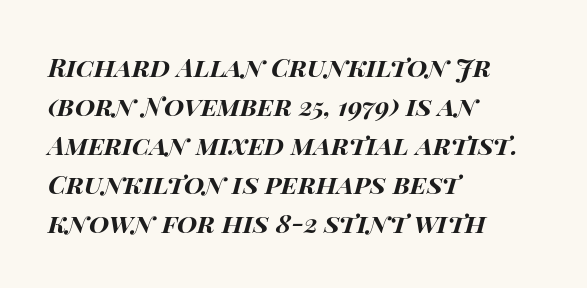
The image shows 26 px bold type, italic (leaning right); set left-aligned, normal line spacing (1.5x), normal letter spacing, not underlined.
